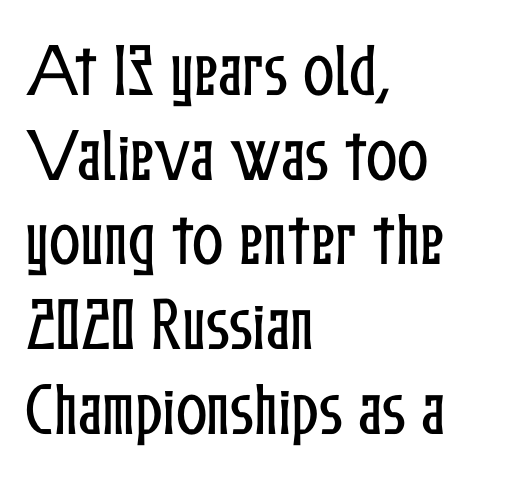
The image shows 58 px condensed type, upright; set left-aligned, normal line spacing (1.46x), normal letter spacing, not underlined; low stroke contrast and a medium x-height.
